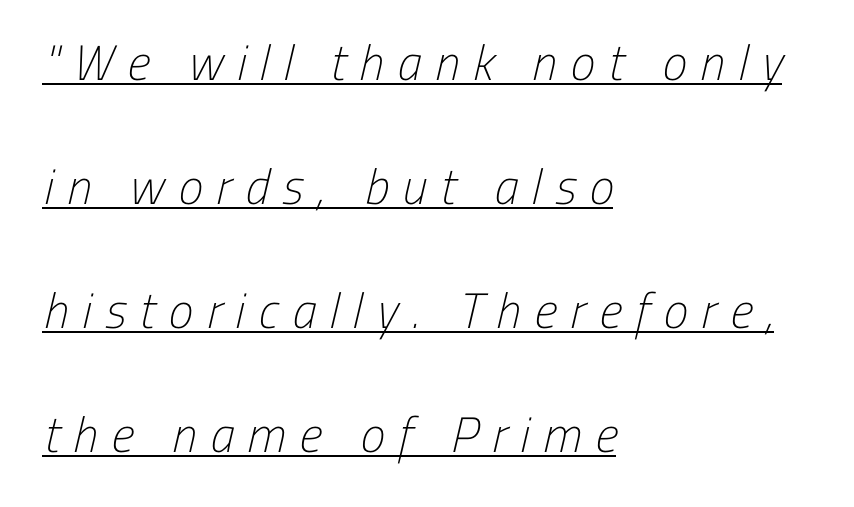
Observe the absence of serifs on each vertical stroke in this sample. The tracking jumps out immediately: characters are airy and widely separated. Compared with a typical body face, this is equally light or lighter still. Interline gaps are noticeably wide in this sample. The string is rendered with underlining switched on. Alignment: flush left.
